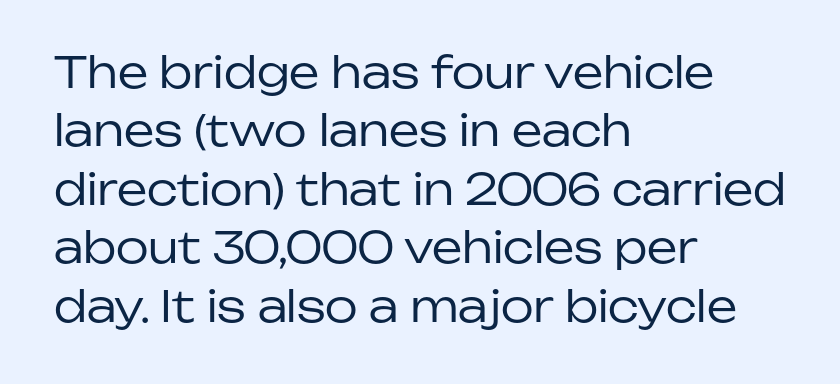
Vertical spacing — default. Letters rest on an invisible, unmarked baseline. Weight: regular or lighter. A typesetter would mark this as roman, not italic. Short note: letters normally spaced. Horizontally, the lines are justified to the leading edge only.
